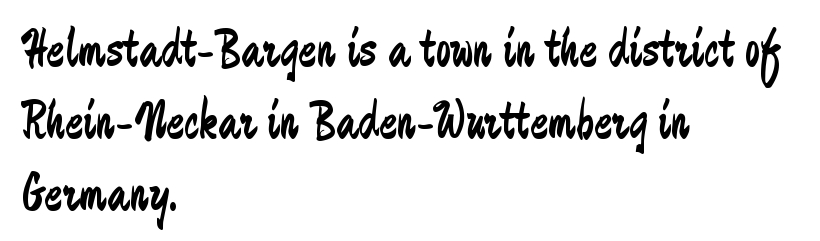
The image shows 54 px regular-weight, condensed sans-serif type; set left-aligned, normal line spacing (1.33x), normal letter spacing, not underlined; low stroke contrast and a medium x-height.
